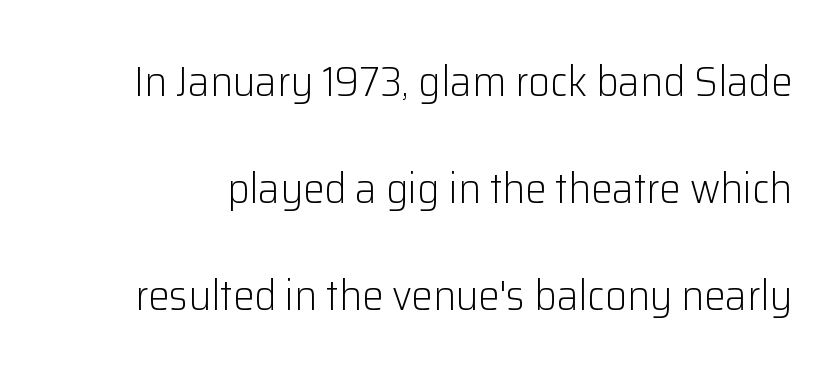
The designer dialed line spacing up above the default. Character widths vary here, with narrow letters taking less room than wide ones. A quiet, ordinary-to-light weight characterises the typeface. You can tell it's not italic because the verticals are truly vertical. Compared with typical body copy, the letter spacing here is the same. Decoration check: the copy has no underline.
